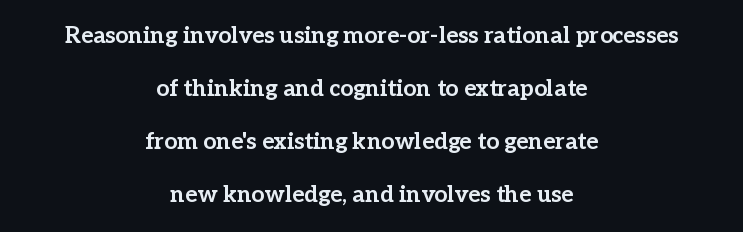
The image shows 23 px bold type, upright; set centered, loose line spacing (2.31x), normal letter spacing, not underlined.
